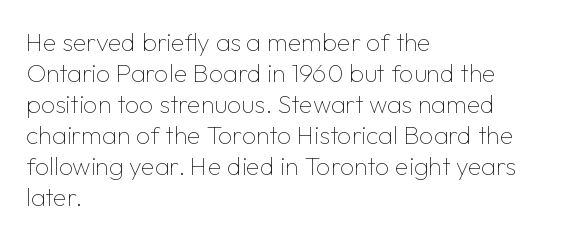
A light-to-regular cut is what we see here. Clear beneath every line of the passage. Vertical strokes here are truly vertical. The passage shown has conventional tracking throughout. Leftover space on each line is placed entirely after the last word.
